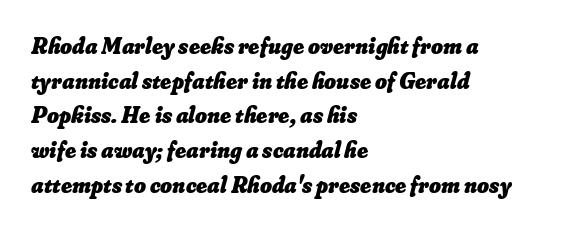
Q: Is the text bold? A: Yes.
Q: Is the text underlined? A: No.
Q: How is the paragraph aligned? A: Left-aligned.
Q: Is the spacing between letters normal or unusually wide? A: Normal.
Q: Is the spacing between lines tight, normal or loose? A: Normal.
